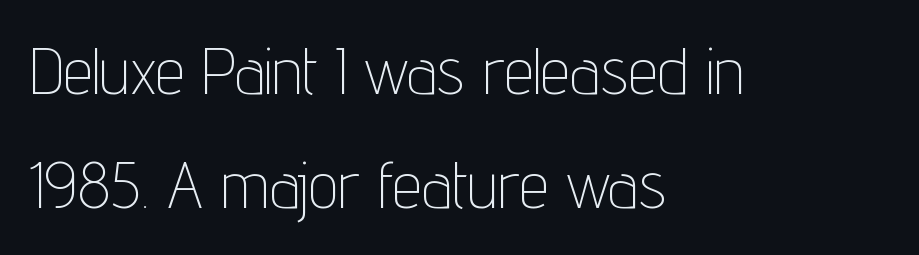
{"serif": "no", "italic": "no", "bold": "no", "weight": "thin", "width": "condensed", "stroke_contrast": "low", "x_height": "medium", "monospaced": "no", "underline": "no", "align": "left", "line_spacing_ratio": 1.73, "letter_spacing": "normal", "letter_spacing_em": 0.0, "glyph_px": 66}
